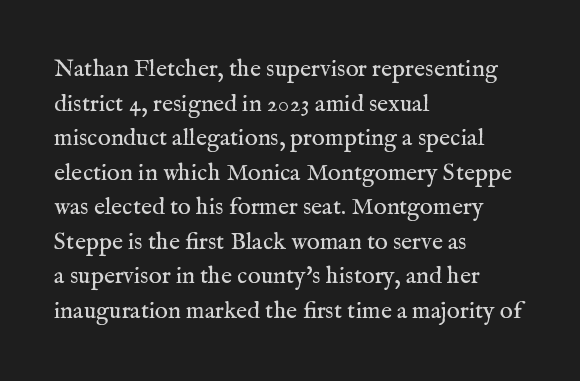
{"italic": "no", "bold": "no", "underline": "no", "align": "left", "line_spacing": "normal", "line_spacing_ratio": 1.44, "letter_spacing": "normal", "letter_spacing_em": 0.0, "glyph_px": 24}
